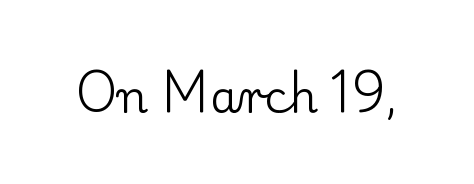
The image shows 44 px regular-weight serif type, upright; set normal letter spacing, not underlined; low stroke contrast and a small x-height.
